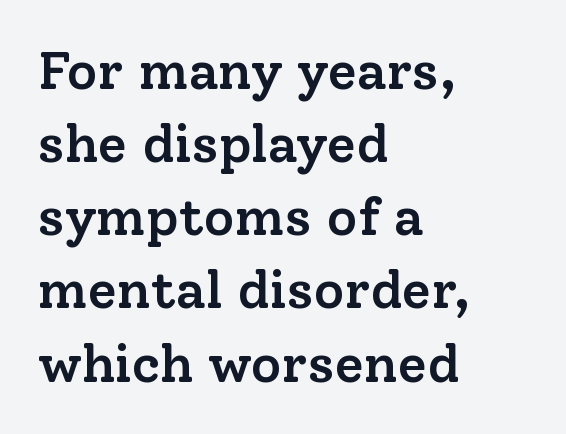
The image shows 53 px semibold serif type, upright; set left-aligned, normal line spacing (1.38x), normal letter spacing, not underlined; low stroke contrast and a medium x-height.
